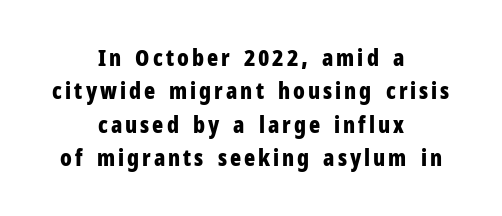
Q: Is the text bold? A: Yes.
Q: Is the text italic (slanted)? A: No, it is upright.
Q: Is the text underlined? A: No.
Q: How is the paragraph aligned? A: Centered.
Q: Is the spacing between lines tight, normal or loose? A: Normal.
